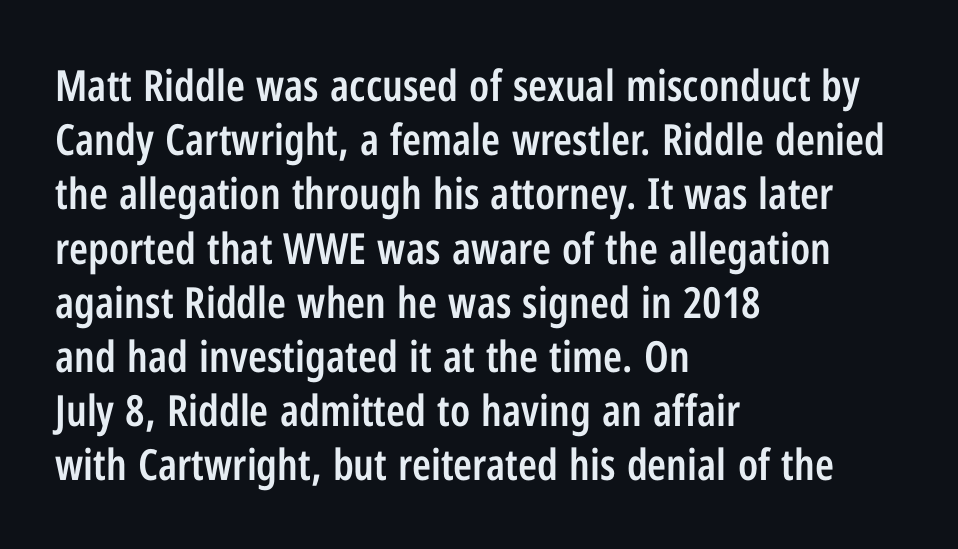
{"serif": "no", "italic": "no", "bold": "semi", "weight": "semibold", "width": "condensed", "stroke_contrast": "low", "x_height": "medium", "monospaced": "no", "underline": "no", "align": "left", "line_spacing": "normal", "line_spacing_ratio": 1.26, "letter_spacing": "normal", "letter_spacing_em": 0.0, "glyph_px": 43}
